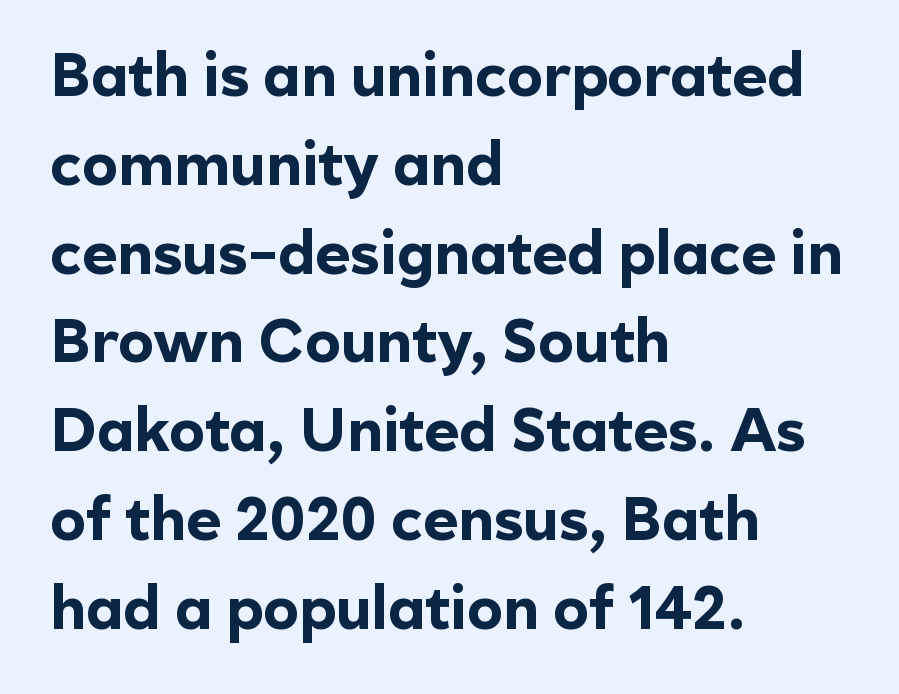
Q: Is the text bold? A: Yes.
Q: Is the text italic (slanted)? A: No, it is upright.
Q: Is the typeface a serif or a sans-serif typeface? A: Sans-serif.
Q: Is the text underlined? A: No.
Q: How is the paragraph aligned? A: Left-aligned.
Q: Is the spacing between letters normal or unusually wide? A: Normal.
Q: Is the spacing between lines tight, normal or loose? A: Normal.
Q: Width (condensed, normal, or wide)? A: Normal.
Q: x-height? A: Medium.
Q: Monospaced? A: No.
